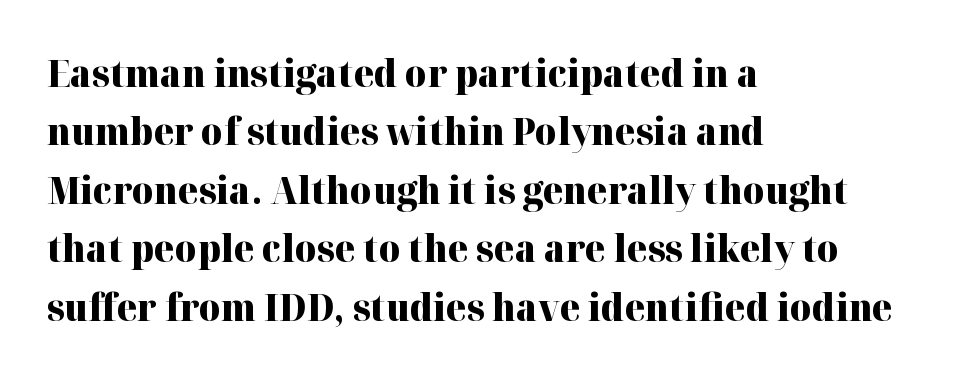
{"serif": "yes", "italic": "no", "bold": "yes", "weight": "heavy", "width": "normal", "stroke_contrast": "high", "x_height": "medium", "monospaced": "no", "underline": "no", "align": "left", "line_spacing": "normal", "line_spacing_ratio": 1.58, "letter_spacing": "normal", "letter_spacing_em": 0.0, "glyph_px": 37}
